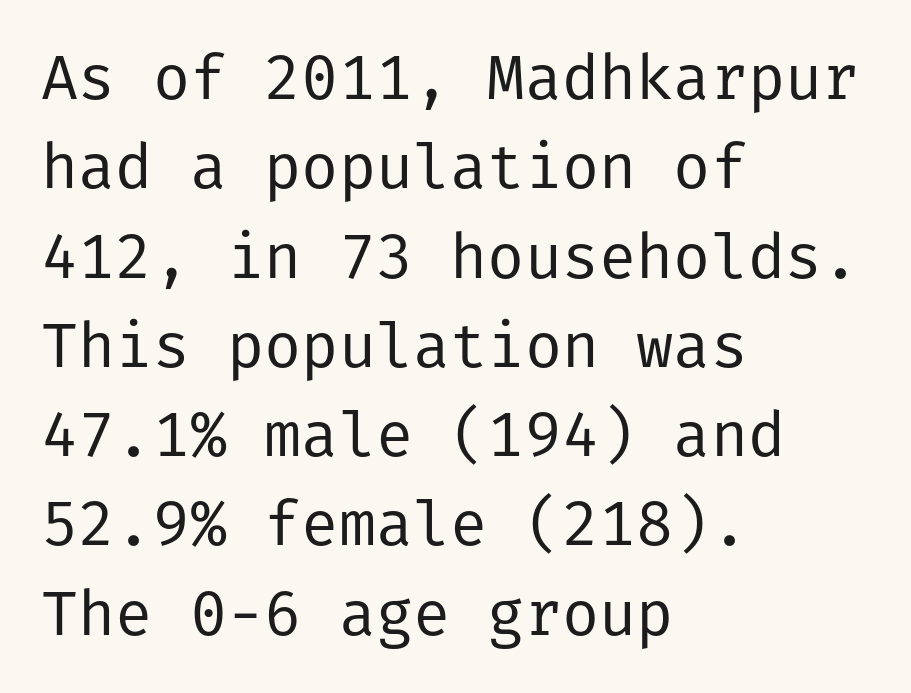
The font family rendered here belongs to the sans-serif group. Standard letterfit; no display-style spreading of the glyphs. The typesetter chose a ragged-right arrangement here. Stems and bowls with no extra thickness — not bold. The baseline area is clear. Style check: upright.
